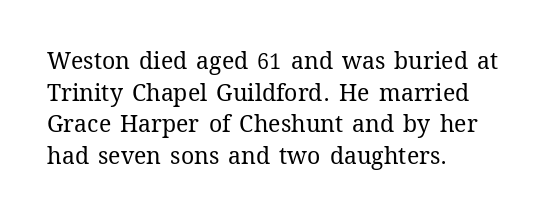
{"italic": "no", "bold": "no", "underline": "no", "align": "left", "line_spacing": "normal", "line_spacing_ratio": 1.37, "letter_spacing": "normal", "letter_spacing_em": 0.0, "glyph_px": 23}
